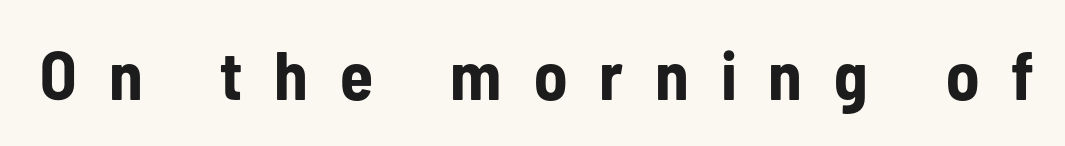
The glyphs in this specimen are sans serif. Clear beneath every line of the passage. Pretty heavy lettering here — definitely bold. How are the letters spaced? Widely, with obvious added tracking. The letters advance in unequal steps, a hallmark of proportional type.
